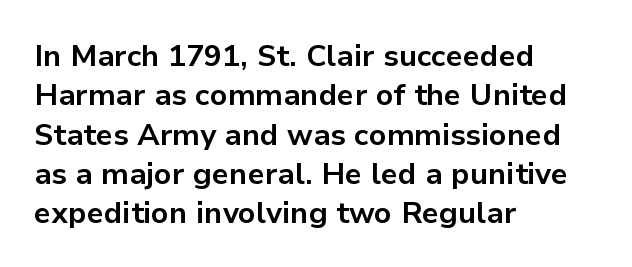
Q: Is the text bold? A: Yes.
Q: Is the text italic (slanted)? A: No, it is upright.
Q: Is the typeface a serif or a sans-serif typeface? A: Sans-serif.
Q: Is the text underlined? A: No.
Q: How is the paragraph aligned? A: Left-aligned.
Q: Is the spacing between letters normal or unusually wide? A: Normal.
Q: Is the spacing between lines tight, normal or loose? A: Normal.
Q: Width (condensed, normal, or wide)? A: Normal.
Q: Stroke contrast? A: Low.
Q: x-height? A: Medium.
Q: Monospaced? A: No.
